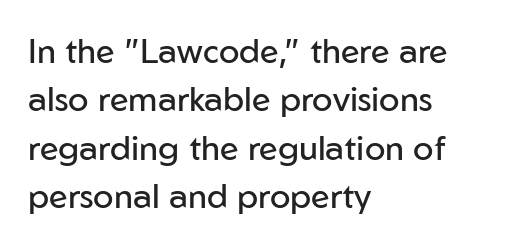
Nobody drew a line under any word here. The passage shown is typed in a proportional face where columns would drift. Examine the stroke ends and you'll find no serifs. In CSS terms this would be text-align: left.
